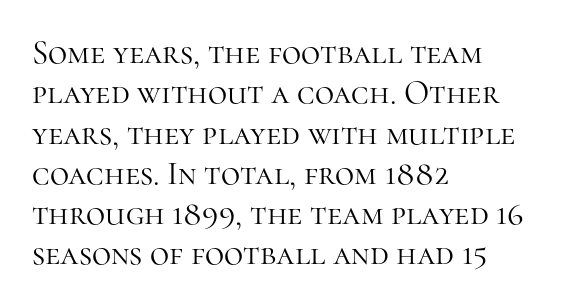
{"serif": "yes", "italic": "no", "bold": "no", "weight": "light", "width": "normal", "stroke_contrast": "high", "x_height": "medium", "monospaced": "no", "underline": "no", "align": "left", "line_spacing_ratio": 1.22, "letter_spacing": "normal", "letter_spacing_em": 0.0, "glyph_px": 33}
